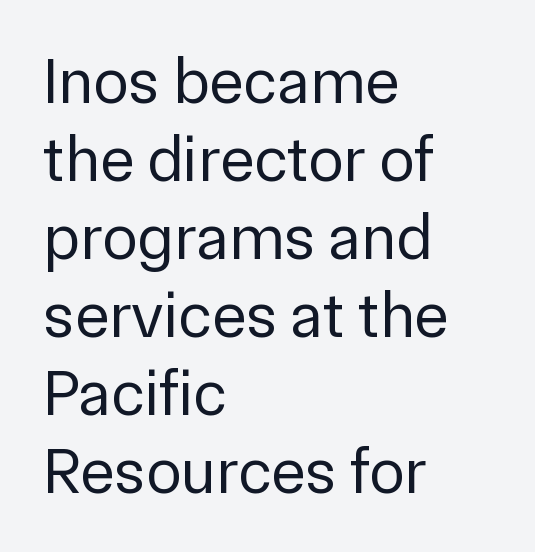
{"serif": "no", "italic": "no", "bold": "no", "weight": "regular", "width": "normal", "stroke_contrast": "low", "x_height": "medium", "monospaced": "no", "underline": "no", "align": "left", "line_spacing_ratio": 1.2, "letter_spacing": "normal", "letter_spacing_em": 0.0, "glyph_px": 65}
